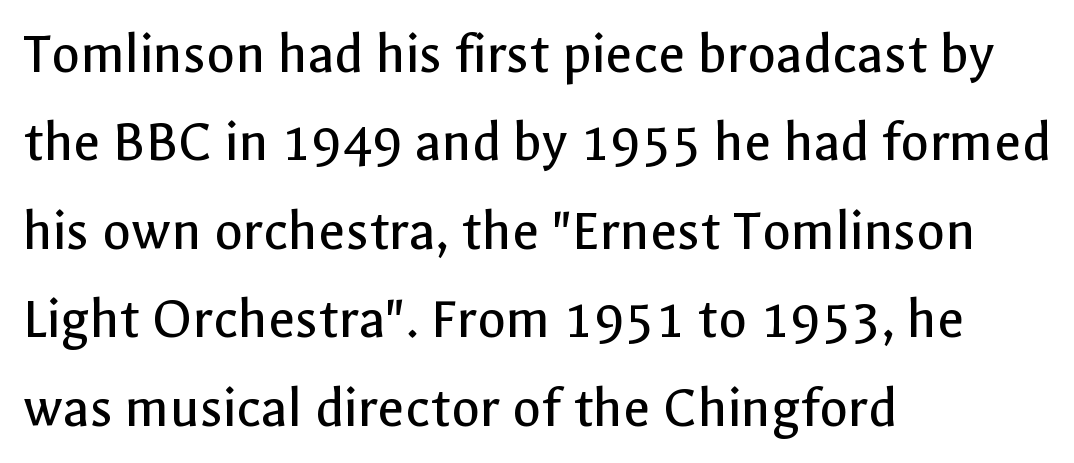
The image shows 59 px regular-weight sans-serif type, upright; set left-aligned, normal line spacing (1.5x), normal letter spacing, not underlined; a medium x-height.
